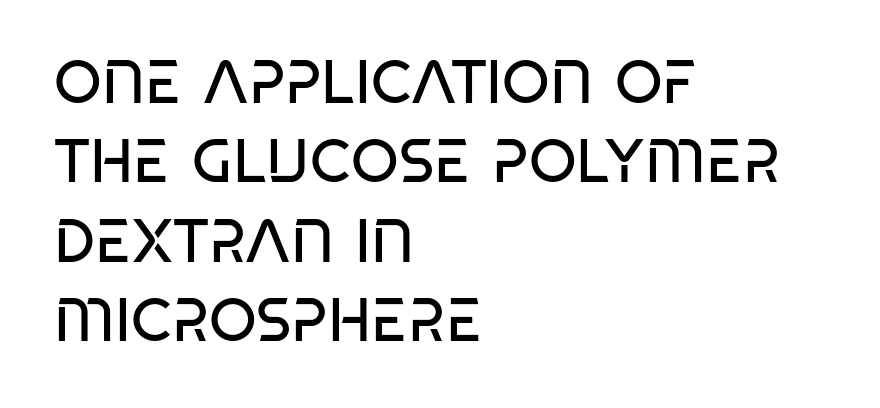
{"serif": "no", "bold": "no", "weight": "regular", "width": "condensed", "stroke_contrast": "low", "x_height": "large", "monospaced": "no", "underline": "no", "align": "left", "line_spacing": "normal", "line_spacing_ratio": 1.3, "letter_spacing": "normal", "letter_spacing_em": 0.0, "glyph_px": 61}
